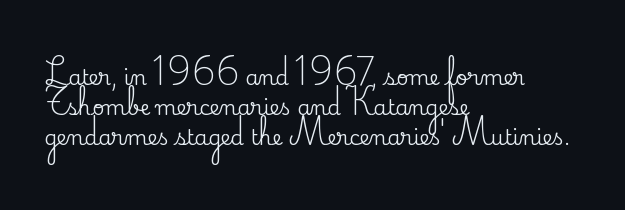
The image shows 21 px text type, upright; set left-aligned, normal line spacing (1.44x), normal letter spacing, not underlined.
